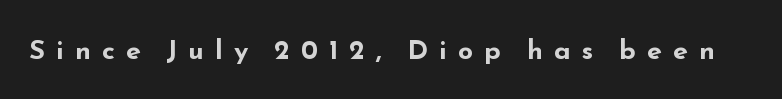
The image shows 27 px bold type, upright; set unusually wide letter spacing (+0.41 em), not underlined.
